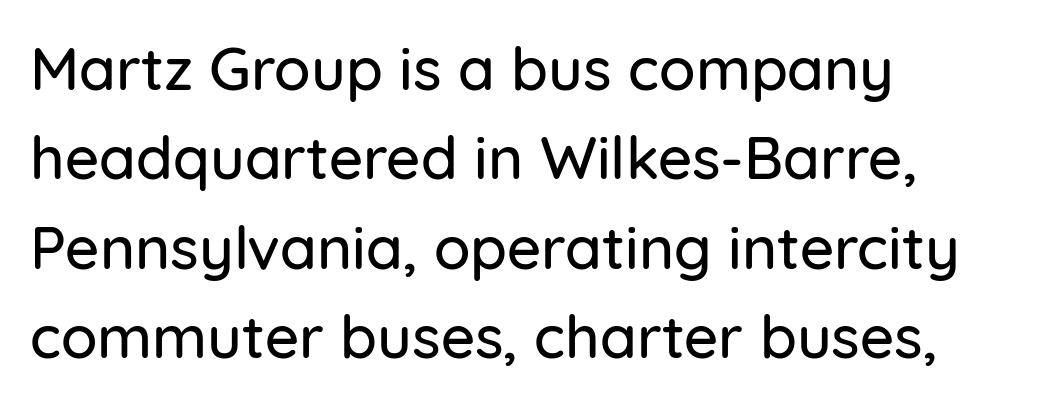
The image shows 60 px sans-serif type, upright; set left-aligned, normal line spacing (1.49x), normal letter spacing, not underlined; low stroke contrast and a medium x-height.
